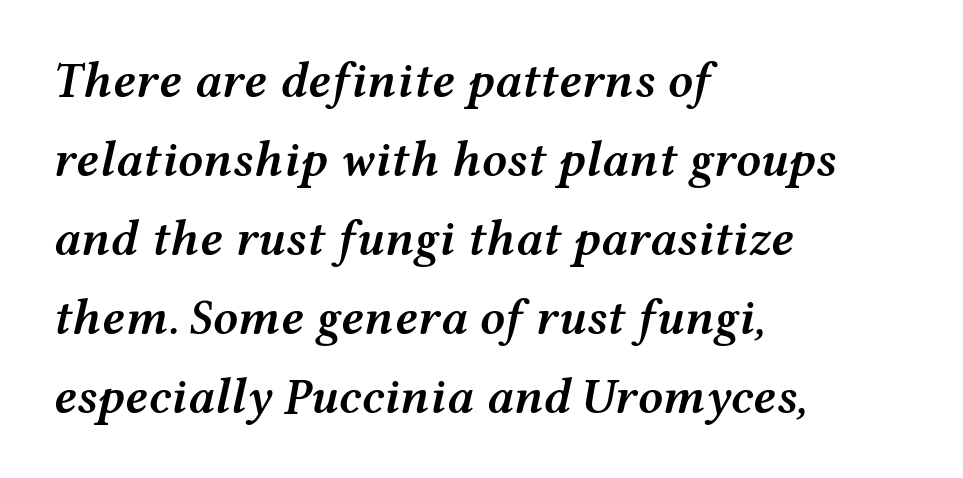
This is oblique type, the kind used for emphasis or titles. The glyphs are unaccompanied by any horizontal stroke below them. Baseline-to-baseline distance is the conventional proportion of letter height. Alignment: flush left. The strokes are fattened partway — semibold, not bold.
